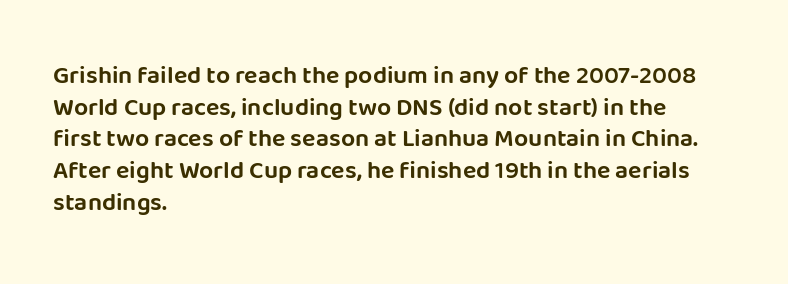
The image shows 25 px text type, upright; set left-aligned, normal line spacing (1.27x), normal letter spacing, not underlined.
